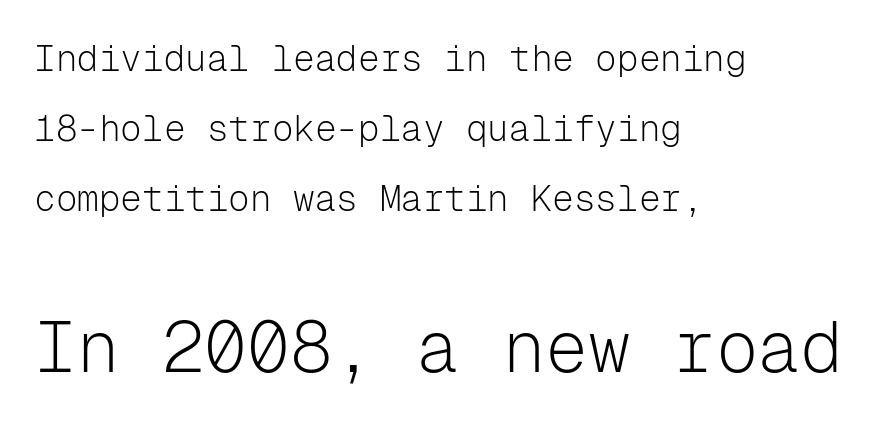
The image shows 71 px light sans-serif type, upright, monospaced; set left-aligned, loose line spacing (1.94x), normal letter spacing, not underlined; the second (bottom) block is 1.97x larger; low stroke contrast and a medium x-height.
